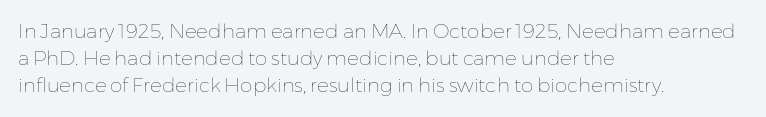
The image shows 20 px text type, upright; set left-aligned, normal line spacing (1.36x), normal letter spacing, not underlined.
